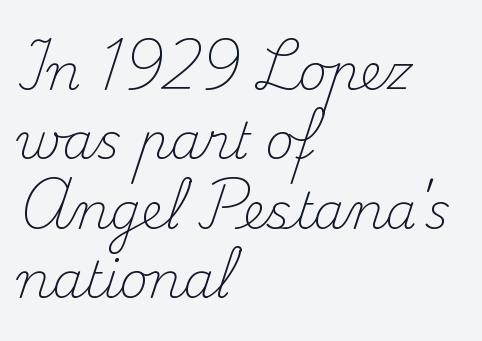
The image shows 50 px light serif type; set left-aligned, normal line spacing (1.39x), normal letter spacing, not underlined; medium stroke contrast and a small x-height.
